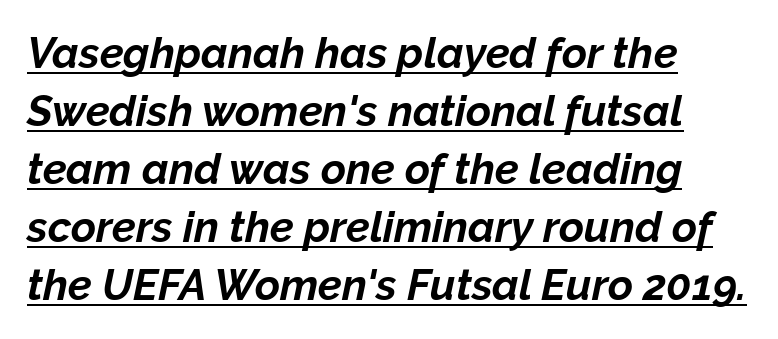
Q: Is the text bold? A: Yes.
Q: Is the text italic (slanted)? A: Yes, it leans right by about 12 degrees.
Q: Is the text underlined? A: Yes.
Q: How is the paragraph aligned? A: Left-aligned.
Q: Is the spacing between letters normal or unusually wide? A: Normal.
Q: Is the spacing between lines tight, normal or loose? A: Normal.
Q: Width (condensed, normal, or wide)? A: Normal.
Q: Stroke contrast? A: Low.
Q: x-height? A: Medium.
Q: Monospaced? A: No.
